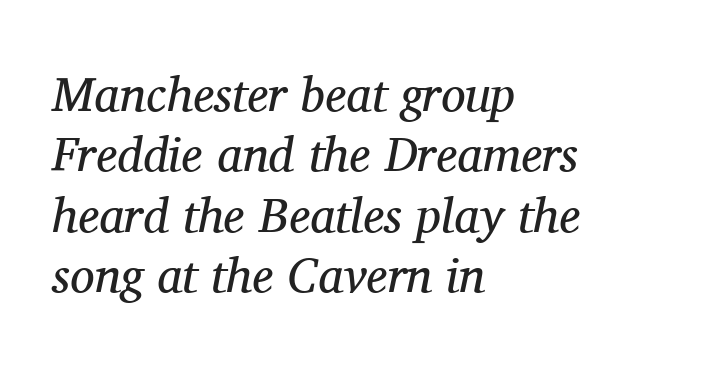
The image shows 49 px regular-weight serif type, italic (leaning right); set left-aligned, line spacing 1.23x, normal letter spacing, not underlined; medium stroke contrast and a medium x-height.
